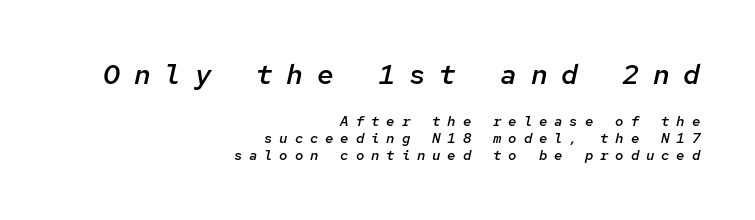
Teacher's note: observe the even right margin — that is flush-right alignment. The passage shown is not underscored anywhere. Think of a typewriter: that constant character pitch is what you see here. The tracking reads as deliberately expanded to a designer's eye. Of the two passages, the one on top uses the larger point size. The face used here has a pronounced slope to its letters.
